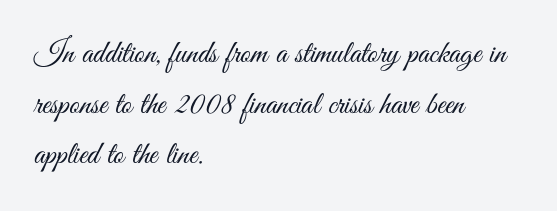
The face used here is proportionally spaced, like ordinary book or web type. Horizontally, the lines are justified to the leading edge only. The type family on display is of the sans-serif kind. Between one letter and the next there's only the usual sliver of space. The passage shown is not bold in any degree.
